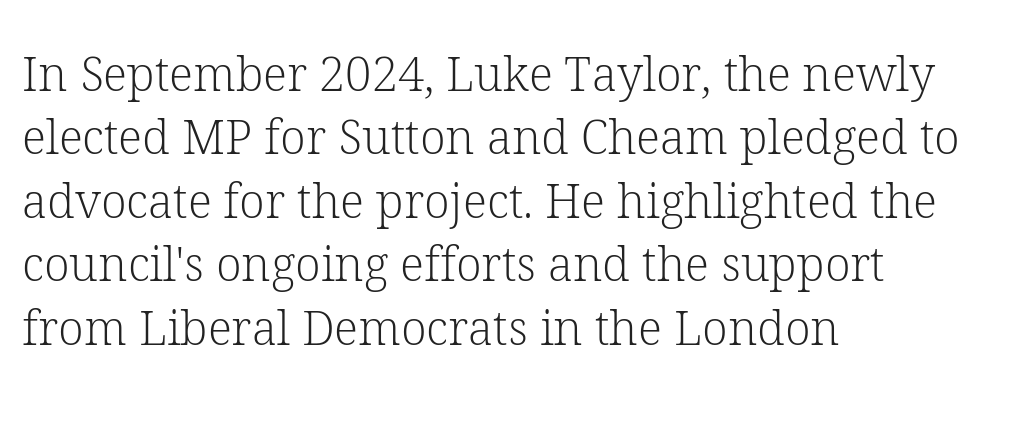
Beneath every word, the page is bare. A normal amount of white space separates one row of letters from the next. This reads as an unemphasized weight, regular at the heaviest. The rendering uses natural spacing where letterforms have individual widths. A student would call this left alignment; a typographer would say flush left, rag right. Check where the strokes stop: tiny serifs finish them off.
